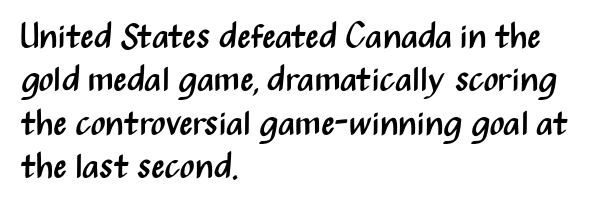
Q: Is the text bold? A: No.
Q: Is the text italic (slanted)? A: No, it is upright.
Q: Is the typeface a serif or a sans-serif typeface? A: Sans-serif.
Q: Is the text underlined? A: No.
Q: How is the paragraph aligned? A: Left-aligned.
Q: Is the spacing between letters normal or unusually wide? A: Normal.
Q: Width (condensed, normal, or wide)? A: Condensed.
Q: Stroke contrast? A: Medium.
Q: x-height? A: Medium.
Q: Monospaced? A: No.
